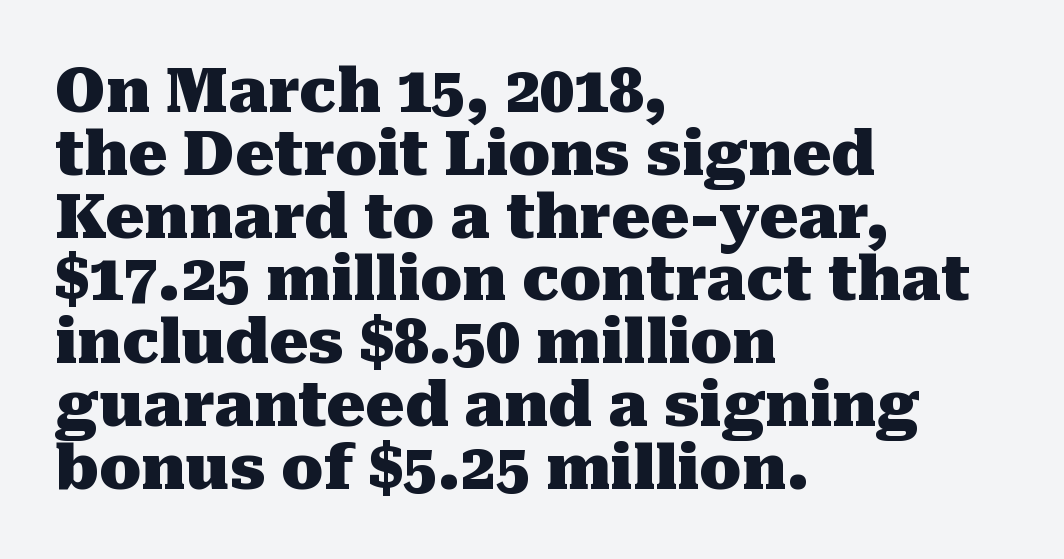
Q: Is the text bold? A: Yes.
Q: Is the text italic (slanted)? A: No, it is upright.
Q: Is the typeface a serif or a sans-serif typeface? A: Serif.
Q: Is the text underlined? A: No.
Q: How is the paragraph aligned? A: Left-aligned.
Q: Is the spacing between letters normal or unusually wide? A: Normal.
Q: Is the spacing between lines tight, normal or loose? A: Tight.
Q: Width (condensed, normal, or wide)? A: Normal.
Q: Stroke contrast? A: Medium.
Q: x-height? A: Medium.
Q: Monospaced? A: No.
